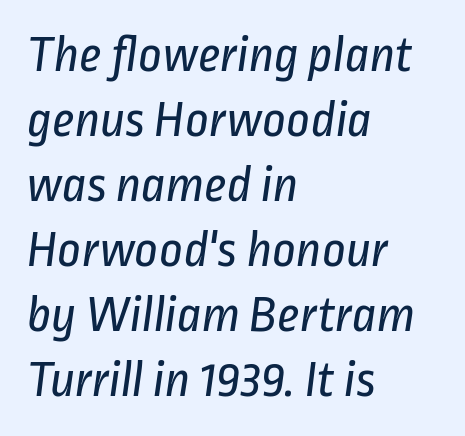
This sample keeps an unexceptional amount of space between lines. I'd call this a sans setting — the letters go barefoot. The area under the type is left untouched. Horizontal alignment here is leftward, the default for most running prose. How are the letters spaced? Ordinarily, with no added tracking.
